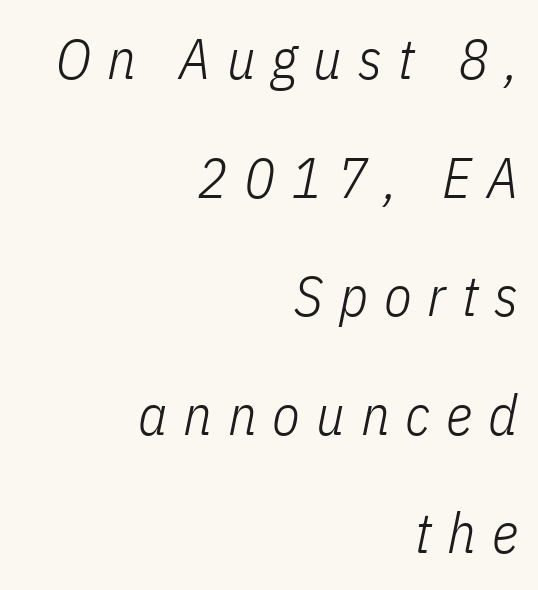
Q: Is the text bold? A: No.
Q: Is the text italic (slanted)? A: Yes, it leans right by about 11 degrees.
Q: Is the text underlined? A: No.
Q: How is the paragraph aligned? A: Right-aligned.
Q: Is the spacing between letters normal or unusually wide? A: Unusually wide.
Q: Is the spacing between lines tight, normal or loose? A: Loose.
Q: Width (condensed, normal, or wide)? A: Condensed.
Q: Stroke contrast? A: Low.
Q: x-height? A: Medium.
Q: Monospaced? A: No.
